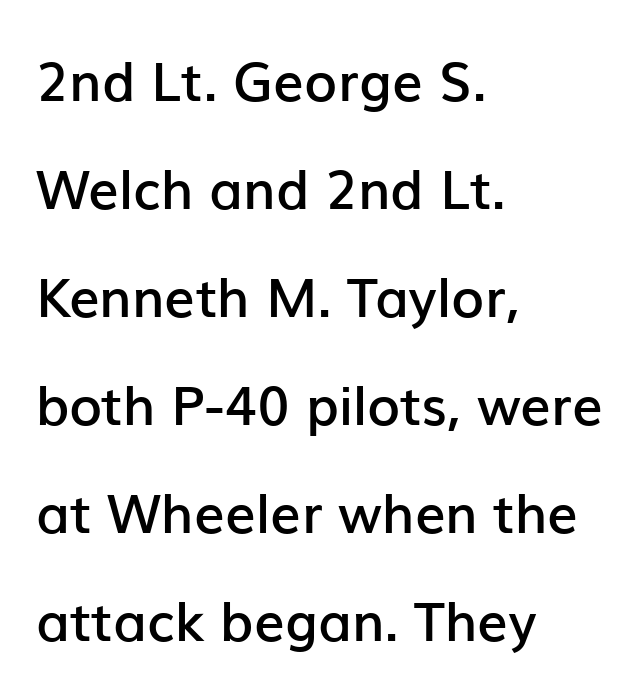
{"serif": "no", "italic": "no", "bold": "semi", "weight": "semibold", "width": "normal", "stroke_contrast": "low", "x_height": "medium", "monospaced": "no", "underline": "no", "align": "left", "line_spacing": "loose", "line_spacing_ratio": 2.0, "letter_spacing": "normal", "letter_spacing_em": 0.0, "glyph_px": 54}
